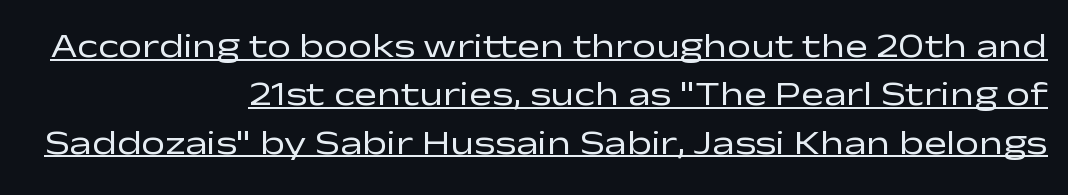
Q: Is the text bold? A: No.
Q: Is the text italic (slanted)? A: No, it is upright.
Q: Is the typeface a serif or a sans-serif typeface? A: Sans-serif.
Q: Is the text underlined? A: Yes.
Q: How is the paragraph aligned? A: Right-aligned.
Q: Is the spacing between letters normal or unusually wide? A: Normal.
Q: Is the spacing between lines tight, normal or loose? A: Normal.
Q: Width (condensed, normal, or wide)? A: Wide.
Q: Stroke contrast? A: Low.
Q: x-height? A: Medium.
Q: Monospaced? A: No.
